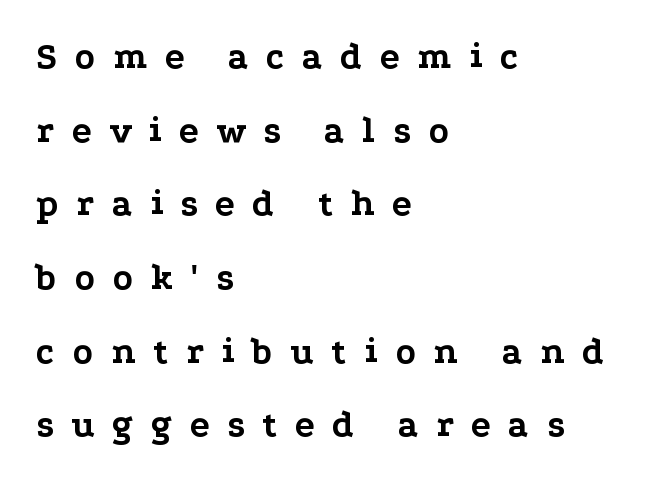
The image shows 37 px bold, wide serif type, upright; set left-aligned, loose line spacing (1.99x), unusually wide letter spacing (+0.47 em), not underlined; low stroke contrast and a medium x-height.
